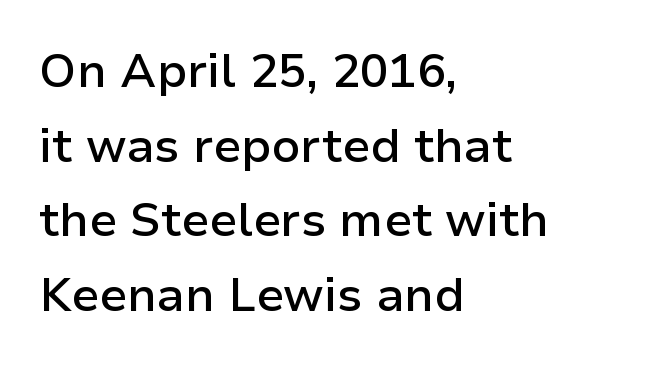
Q: Is the text bold? A: Semi-bold.
Q: Is the text italic (slanted)? A: No, it is upright.
Q: Is the typeface a serif or a sans-serif typeface? A: Sans-serif.
Q: Is the text underlined? A: No.
Q: How is the paragraph aligned? A: Left-aligned.
Q: Is the spacing between letters normal or unusually wide? A: Normal.
Q: Is the spacing between lines tight, normal or loose? A: Normal.
Q: Width (condensed, normal, or wide)? A: Normal.
Q: Stroke contrast? A: Low.
Q: x-height? A: Medium.
Q: Monospaced? A: No.
